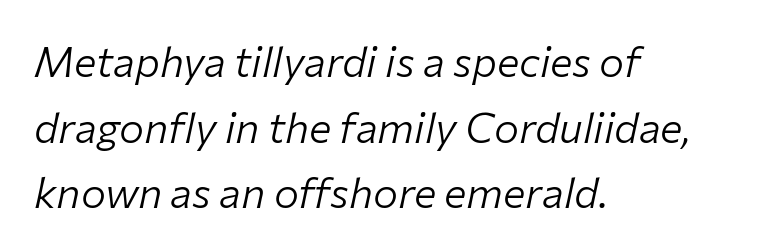
Q: Is the text bold? A: No.
Q: Is the text italic (slanted)? A: Yes, it leans right by about 12 degrees.
Q: Is the text underlined? A: No.
Q: How is the paragraph aligned? A: Left-aligned.
Q: Is the spacing between letters normal or unusually wide? A: Normal.
Q: Is the spacing between lines tight, normal or loose? A: Normal.
Q: Width (condensed, normal, or wide)? A: Normal.
Q: Stroke contrast? A: Low.
Q: x-height? A: Medium.
Q: Monospaced? A: No.
